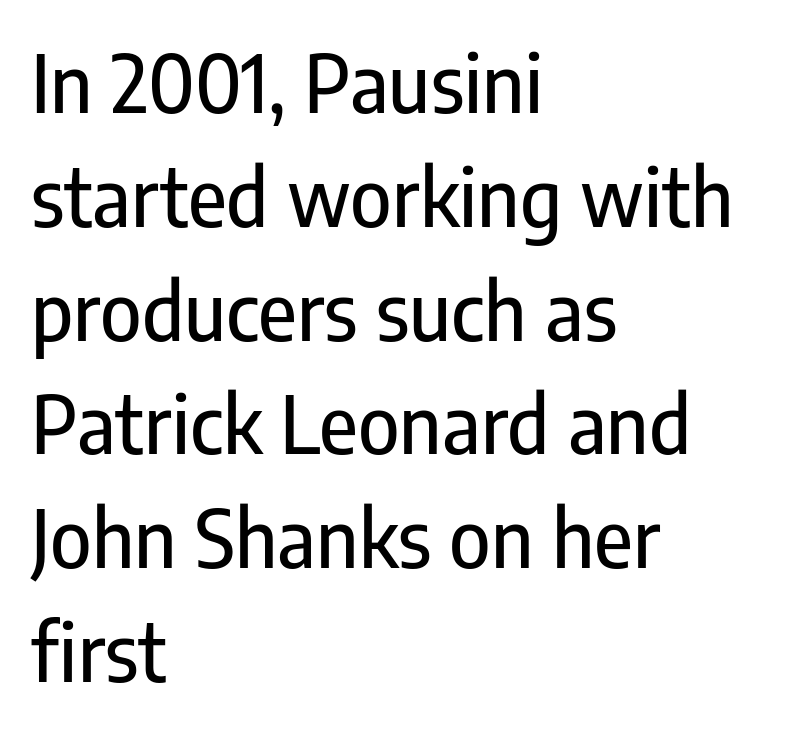
The typography opts for an upright posture over an oblique one. This sample has the flowing, uneven cadence of proportional lettering. Tracking here is standard; glyphs follow each other at the usual distance. The rows are spaced the way most documents space them. These lines stack with their left ends in a neat column. Check where the strokes stop: nothing finishes them off — pure sans.
